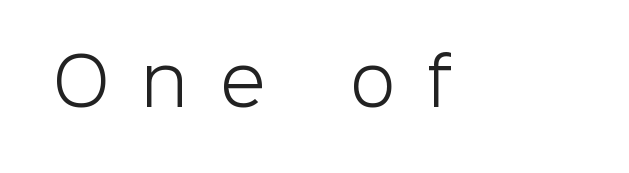
Does the type have serifs? No, each stem ends abruptly. You could not count columns in this text — the font is proportionally spaced. The axis of the letterforms is exactly vertical. Stem width sits at or under what a default text font uses. Substantial extra tracking has been applied to these lines. Descenders are the only things crossing below the line.
